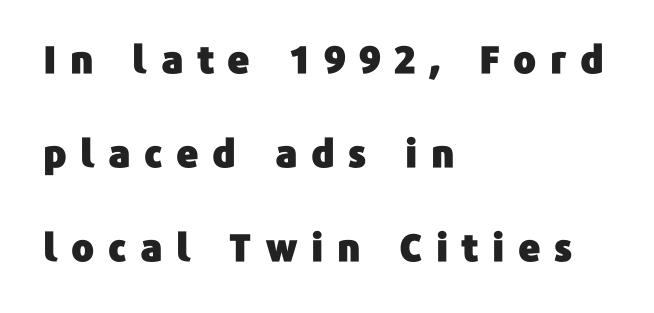
The image shows 38 px sans-serif type, upright; set left-aligned, loose line spacing (2.47x), unusually wide letter spacing (+0.35 em), not underlined; low stroke contrast and a medium x-height.
